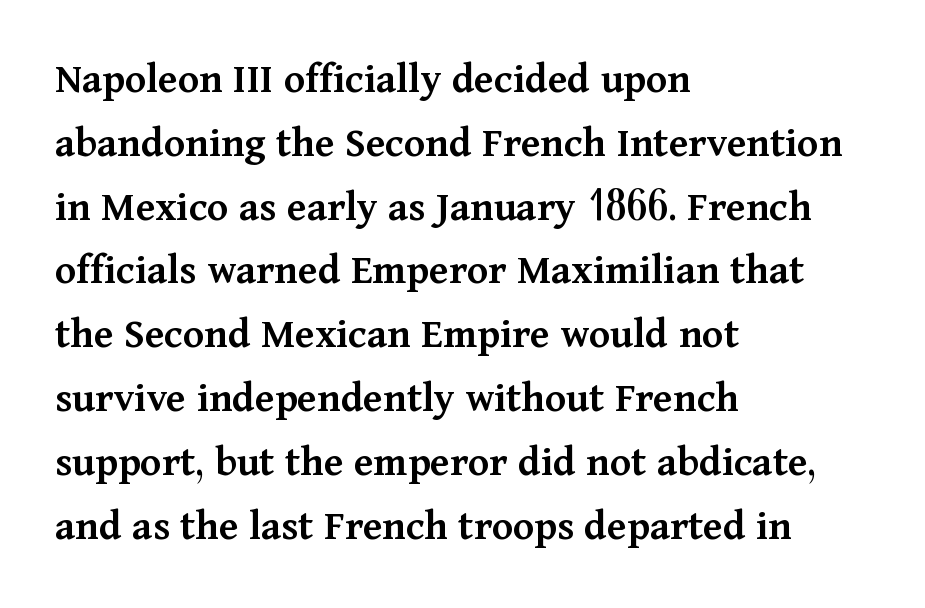
{"serif": "yes", "italic": "no", "bold": "semi", "weight": "semibold", "width": "normal", "stroke_contrast": "medium", "x_height": "medium", "monospaced": "no", "underline": "no", "align": "left", "line_spacing": "normal", "line_spacing_ratio": 1.45, "letter_spacing": "normal", "letter_spacing_em": 0.0, "glyph_px": 44}
